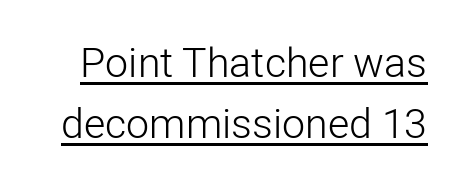
How are the letters spaced? Ordinarily, with no added tracking. A typesetter would label this face a sans. Regular leading. Weight class: somewhere from thin through regular. Varying glyph widths throughout — classic text-font behaviour.
